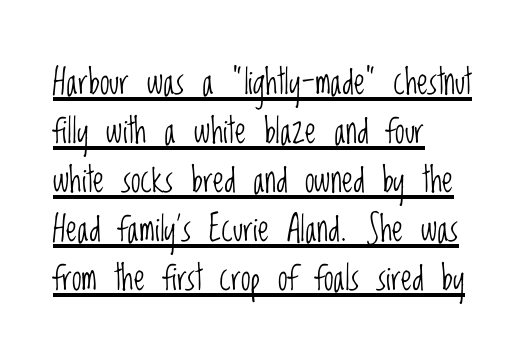
Q: Is the text bold? A: No.
Q: Is the text italic (slanted)? A: No, it is upright.
Q: Is the typeface a serif or a sans-serif typeface? A: Sans-serif.
Q: Is the text underlined? A: Yes.
Q: How is the paragraph aligned? A: Left-aligned.
Q: Is the spacing between letters normal or unusually wide? A: Normal.
Q: Is the spacing between lines tight, normal or loose? A: Normal.
Q: Width (condensed, normal, or wide)? A: Condensed.
Q: Stroke contrast? A: Low.
Q: x-height? A: Large.
Q: Monospaced? A: No.
